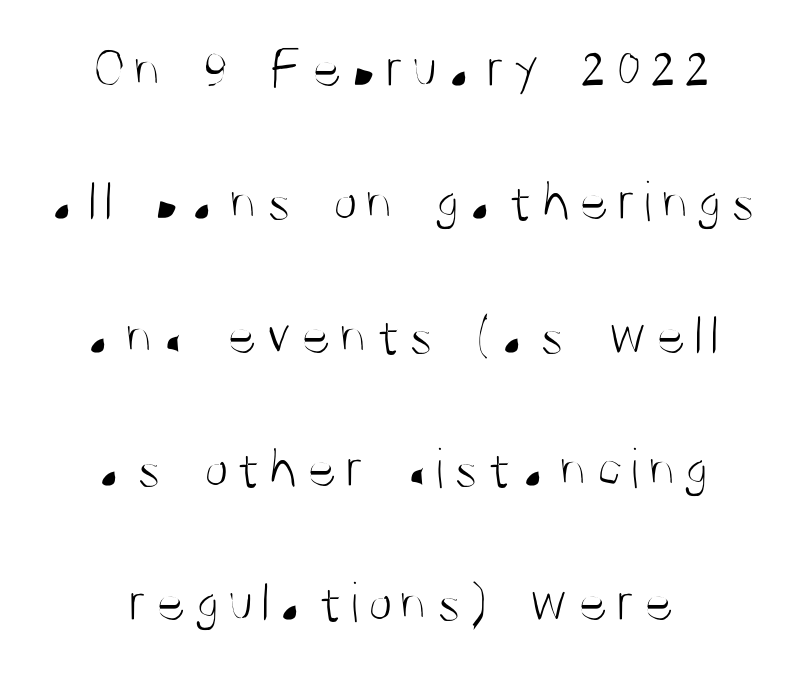
{"serif": "no", "italic": "no", "bold": "no", "weight": "light", "width": "condensed", "stroke_contrast": "medium", "x_height": "large", "monospaced": "no", "underline": "no", "align": "center", "line_spacing": "loose", "line_spacing_ratio": 2.3, "glyph_px": 58}
